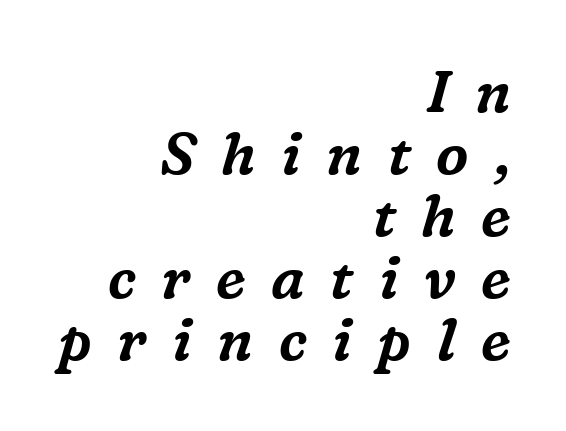
Characters follow at a spacing far wider than the type designer built in. A typesetter would call this leading minimal, almost set solid. Here the designer chose a conventional face with non-uniform glyph widths. Yep, that's italic — everything's leaning. Reading down the block, your eye finds every line finishing at a fixed right position. The zone under the glyphs is completely vacant.
